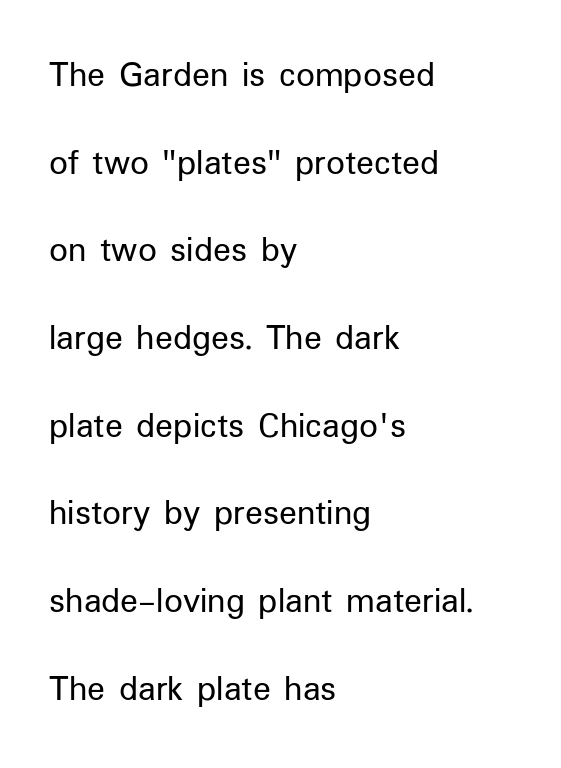
{"serif": "no", "italic": "no", "bold": "no", "weight": "regular", "width": "normal", "stroke_contrast": "low", "x_height": "medium", "monospaced": "no", "underline": "no", "align": "left", "line_spacing": "loose", "line_spacing_ratio": 2.37, "letter_spacing": "normal", "letter_spacing_em": 0.0, "glyph_px": 37}
